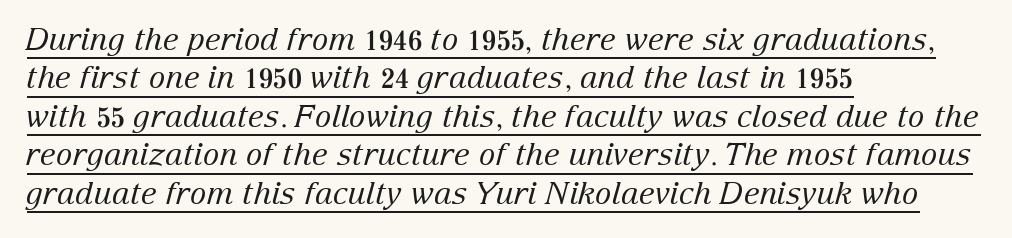
{"serif": "yes", "italic": "yes", "lean": "right", "slant_degrees": 15, "bold": "no", "weight": "regular", "width": "normal", "stroke_contrast": "low", "x_height": "medium", "monospaced": "no", "underline": "yes", "align": "left", "line_spacing_ratio": 1.24, "letter_spacing": "normal", "letter_spacing_em": 0.0, "glyph_px": 31}
